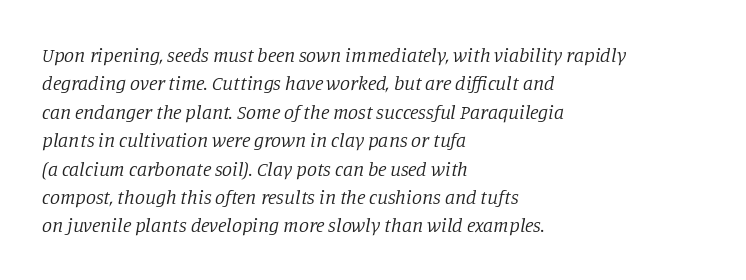
Q: Is the text bold? A: No.
Q: Is the text italic (slanted)? A: Yes, it leans right by about 11 degrees.
Q: Is the text underlined? A: No.
Q: How is the paragraph aligned? A: Left-aligned.
Q: Is the spacing between letters normal or unusually wide? A: Normal.
Q: Is the spacing between lines tight, normal or loose? A: Normal.
